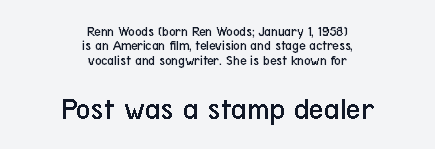
Is the letter spacing exaggerated? No — it looks like the ordinary default. Quick note: interline space is minimal. Nothing heavy about these letters — not bold at all. Does the copy run flush right? No — it is centered line by line.
